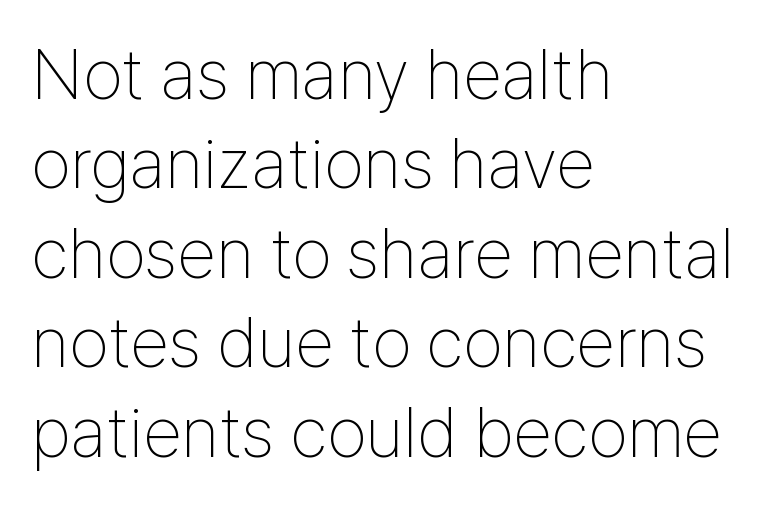
Q: Is the text bold? A: No.
Q: Is the text italic (slanted)? A: No, it is upright.
Q: Is the typeface a serif or a sans-serif typeface? A: Sans-serif.
Q: Is the text underlined? A: No.
Q: How is the paragraph aligned? A: Left-aligned.
Q: Is the spacing between letters normal or unusually wide? A: Normal.
Q: Is the spacing between lines tight, normal or loose? A: Normal.
Q: Width (condensed, normal, or wide)? A: Condensed.
Q: Stroke contrast? A: Low.
Q: x-height? A: Medium.
Q: Monospaced? A: No.
